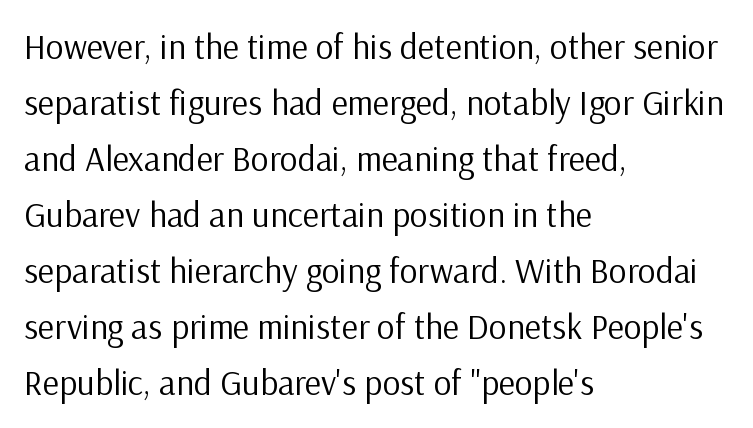
Horizontally, the lines are justified to the leading edge only. Does extra space separate the letters? No, they use regular spacing. When letters stand straight like this, we call the style roman or upright. The weight tops out at a normal text grade.
